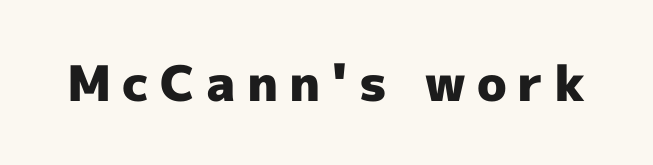
The horizontal fit of the characters is loose and conspicuously gappy. The zone under the glyphs is completely vacant. Unlike a traditional serif, this face leaves its strokes unadorned. Spacing verdict: proportional, widths tailored to each character. Vertical strokes here are truly vertical. The typesetting leans heavy: a genuine bold.
